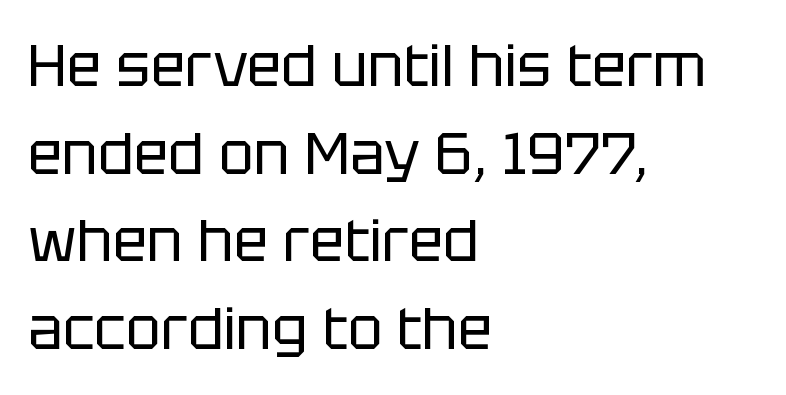
Q: Is the text bold? A: No.
Q: Is the text italic (slanted)? A: No, it is upright.
Q: Is the typeface a serif or a sans-serif typeface? A: Sans-serif.
Q: Is the text underlined? A: No.
Q: How is the paragraph aligned? A: Left-aligned.
Q: Is the spacing between letters normal or unusually wide? A: Normal.
Q: Is the spacing between lines tight, normal or loose? A: Normal.
Q: Width (condensed, normal, or wide)? A: Normal.
Q: Stroke contrast? A: Low.
Q: x-height? A: Large.
Q: Monospaced? A: No.
